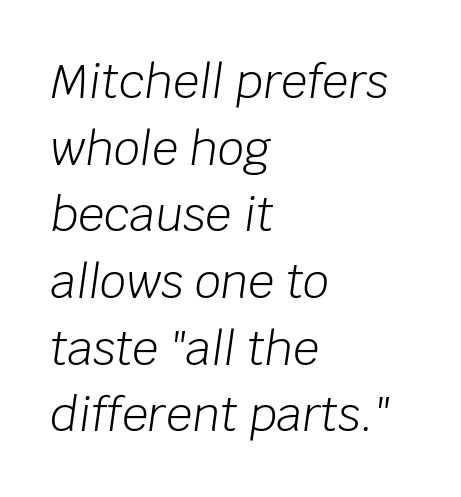
The image shows 46 px light type, italic (leaning right); set left-aligned, normal line spacing (1.45x), normal letter spacing, not underlined; low stroke contrast and a large x-height.
